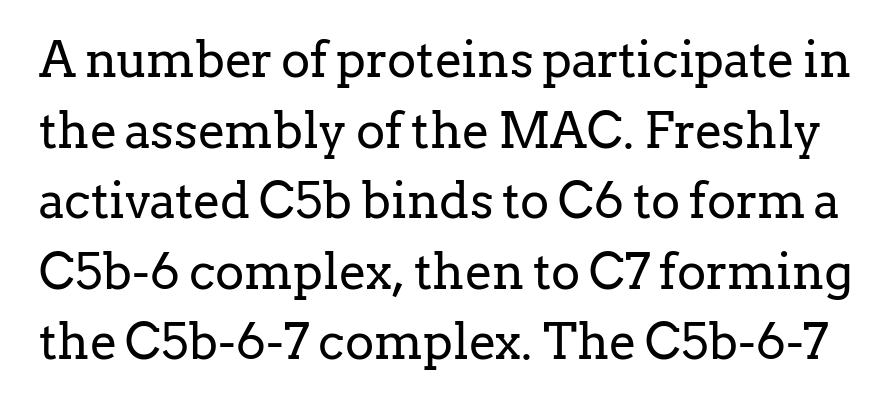
The designer left line spacing at the default. Heaviness? Minimal to ordinary, like unemphasized prose. Spacing between characters is what you'd get straight out of the box. The lettering holds an erect, upright posture throughout. These lines are composed in type with serifs. Proportional: the letters do not fall into vertical columns.
